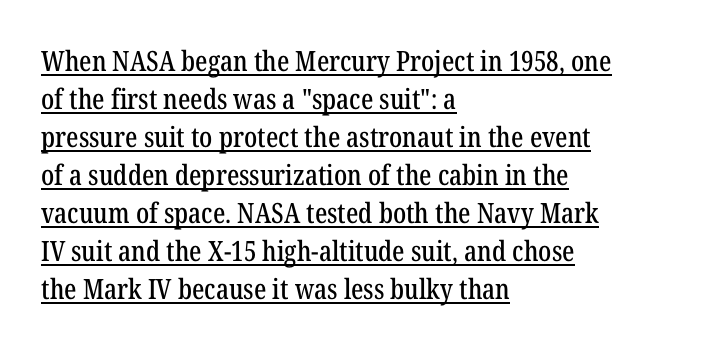
Q: Is the text italic (slanted)? A: No, it is upright.
Q: Is the typeface a serif or a sans-serif typeface? A: Serif.
Q: Is the text underlined? A: Yes.
Q: How is the paragraph aligned? A: Left-aligned.
Q: Is the spacing between letters normal or unusually wide? A: Normal.
Q: Is the spacing between lines tight, normal or loose? A: Normal.
Q: Width (condensed, normal, or wide)? A: Condensed.
Q: Stroke contrast? A: Low.
Q: x-height? A: Medium.
Q: Monospaced? A: No.
